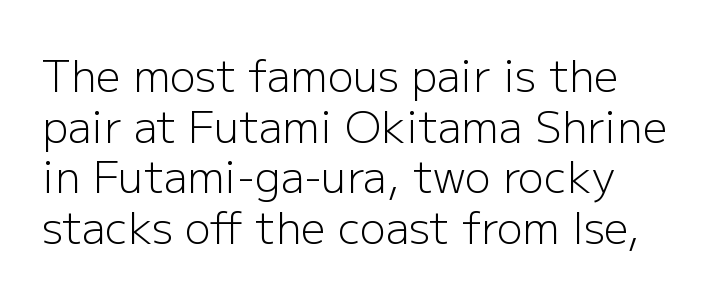
No word sits above an underline. Check where the strokes stop: nothing finishes them off — pure sans. Do the letters lean? They stand straight. Teacher's note: observe the even left margin — that is flush-left alignment. The font is comparable to plain body text, perhaps lighter.
